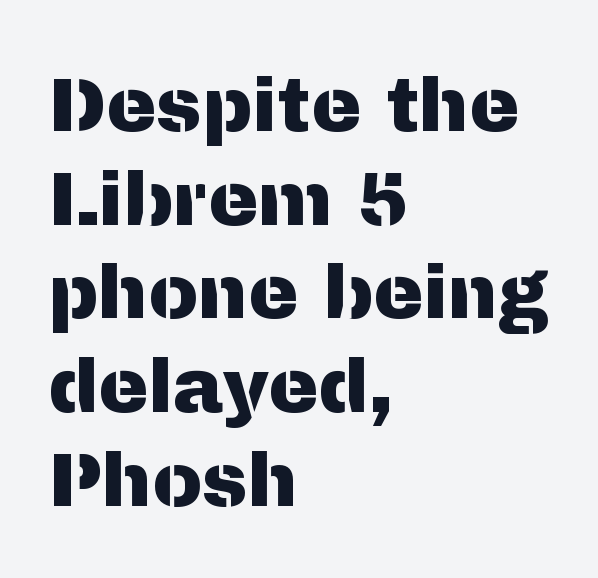
Classification — sans serif. These lines stack with their left ends in a neat column. The space directly below the letters is spotless. If you drew a line through each stem, it would be perfectly vertical. Standard letterfit; no display-style spreading of the glyphs.
